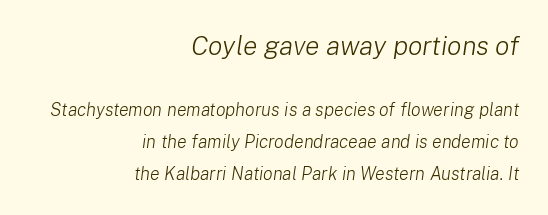
The image shows 27 px text type, italic (leaning right); set right-aligned, line spacing 1.77x, normal letter spacing, not underlined; the first (top) block is 1.5x larger.
